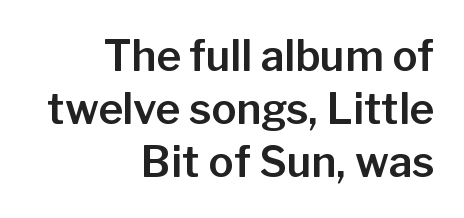
The image shows 42 px sans-serif type, upright; set right-aligned, normal line spacing (1.26x), normal letter spacing, not underlined; low stroke contrast and a medium x-height.
